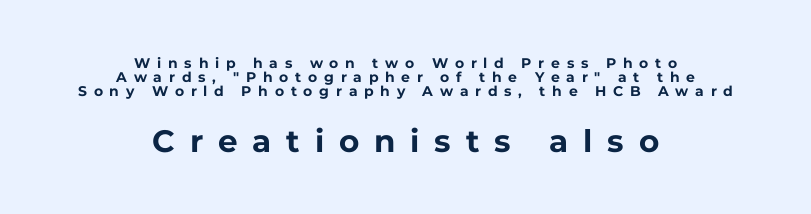
Q: Is the text bold? A: Yes.
Q: Is the text italic (slanted)? A: No, it is upright.
Q: Is the typeface a serif or a sans-serif typeface? A: Sans-serif.
Q: Is the text underlined? A: No.
Q: How is the paragraph aligned? A: Centered.
Q: Is the spacing between letters normal or unusually wide? A: Unusually wide.
Q: Is the spacing between lines tight, normal or loose? A: Tight.
Q: Which block of text is set in a larger size, the first (top) or the second (bottom)? A: The second (bottom) one.
Q: Width (condensed, normal, or wide)? A: Normal.
Q: Stroke contrast? A: Low.
Q: x-height? A: Medium.
Q: Monospaced? A: No.
